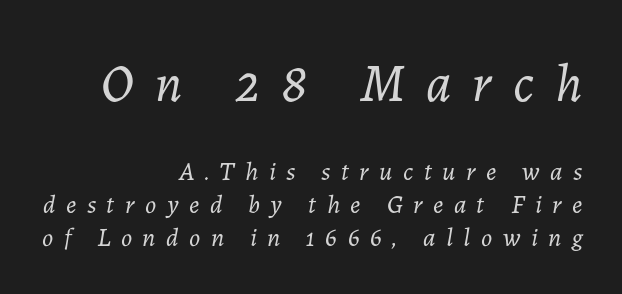
The image shows 53 px light type, italic (leaning right); set right-aligned, normal line spacing (1.27x), unusually wide letter spacing (+0.4 em), not underlined; the first (top) block is 2.04x larger; low stroke contrast and a medium x-height.
